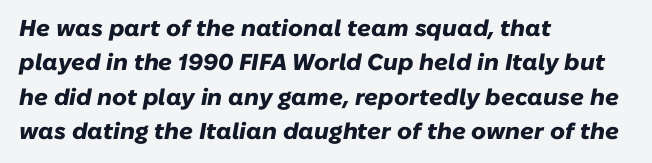
The letters are bold, with thick, heavy strokes. The whole block is typeset with a tilt. Tracking here is standard; glyphs follow each other at the usual distance. The specimen omits any rule beneath the text block's lines. Students, observe: this is what conventionally led text looks like. Compared with a centered layout, this one pins lines to the left instead.
